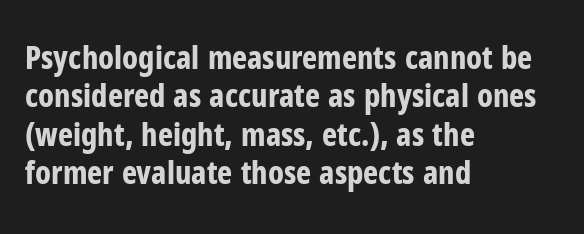
Q: Is the text bold? A: Yes.
Q: Is the text italic (slanted)? A: No, it is upright.
Q: Is the typeface a serif or a sans-serif typeface? A: Sans-serif.
Q: Is the text underlined? A: No.
Q: How is the paragraph aligned? A: Left-aligned.
Q: Is the spacing between letters normal or unusually wide? A: Normal.
Q: Width (condensed, normal, or wide)? A: Condensed.
Q: Stroke contrast? A: Low.
Q: x-height? A: Medium.
Q: Monospaced? A: No.
